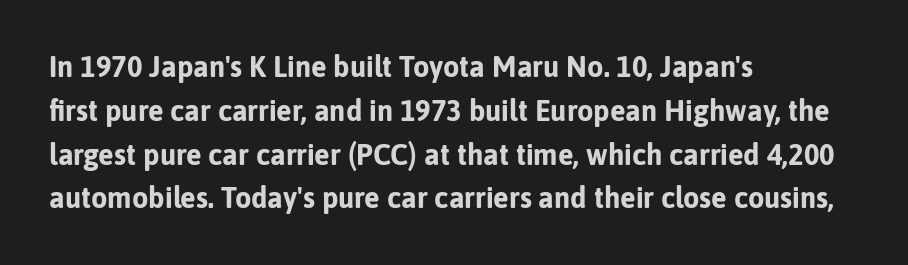
Q: Is the text bold? A: Yes.
Q: Is the text italic (slanted)? A: No, it is upright.
Q: Is the typeface a serif or a sans-serif typeface? A: Sans-serif.
Q: Is the text underlined? A: No.
Q: How is the paragraph aligned? A: Left-aligned.
Q: Is the spacing between letters normal or unusually wide? A: Normal.
Q: Is the spacing between lines tight, normal or loose? A: Normal.
Q: Width (condensed, normal, or wide)? A: Normal.
Q: Stroke contrast? A: Low.
Q: x-height? A: Medium.
Q: Monospaced? A: No.
